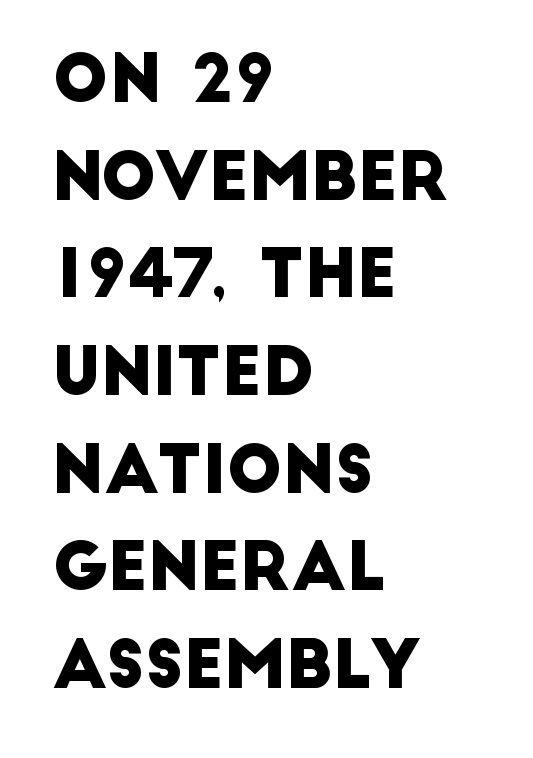
Q: Is the typeface a serif or a sans-serif typeface? A: Sans-serif.
Q: Is the text underlined? A: No.
Q: How is the paragraph aligned? A: Left-aligned.
Q: Is the spacing between letters normal or unusually wide? A: Normal.
Q: Is the spacing between lines tight, normal or loose? A: Normal.
Q: Width (condensed, normal, or wide)? A: Normal.
Q: Stroke contrast? A: Low.
Q: x-height? A: Large.
Q: Monospaced? A: No.
